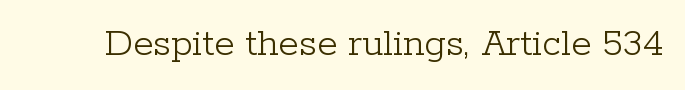
The type family on display is of the serif kind. Does extra space separate the letters? No, they use regular spacing. Think of a printed novel: that variable character pitch is what you see here. Check under the words: just untouched page.
